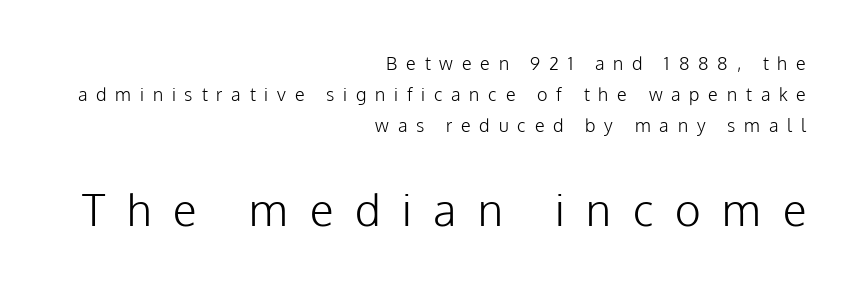
The image shows 44 px light sans-serif type, upright; set right-aligned, line spacing 1.73x, unusually wide letter spacing (+0.49 em), not underlined; the second (bottom) block is 2.44x larger; low stroke contrast and a medium x-height.
